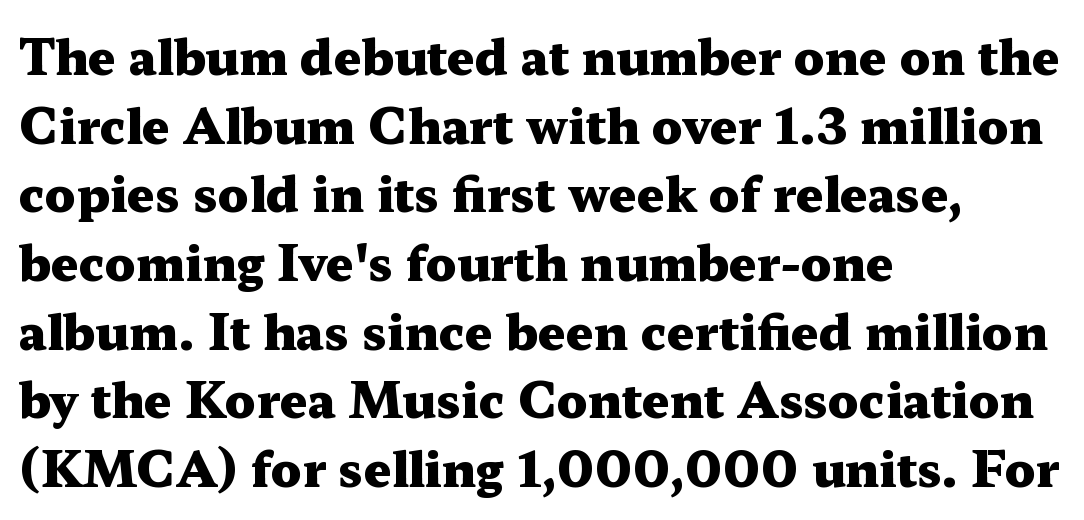
The baseline area is clear. Regarding serifs, this sample has them. These lines are set flush left with a ragged right edge. The lettering holds an erect, upright posture throughout.
